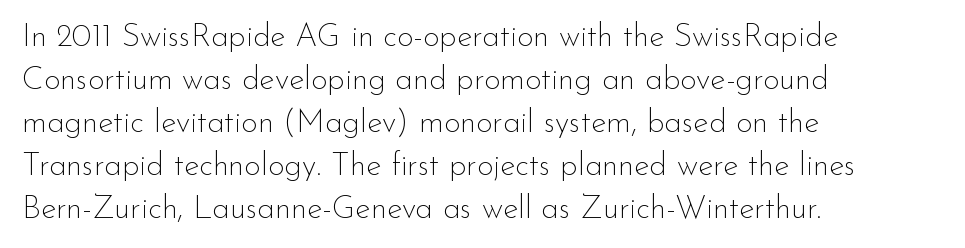
Q: Is the text bold? A: No.
Q: Is the text italic (slanted)? A: No, it is upright.
Q: Is the typeface a serif or a sans-serif typeface? A: Sans-serif.
Q: Is the text underlined? A: No.
Q: How is the paragraph aligned? A: Left-aligned.
Q: Is the spacing between letters normal or unusually wide? A: Normal.
Q: Is the spacing between lines tight, normal or loose? A: Normal.
Q: Width (condensed, normal, or wide)? A: Normal.
Q: Stroke contrast? A: Low.
Q: x-height? A: Small.
Q: Monospaced? A: No.
